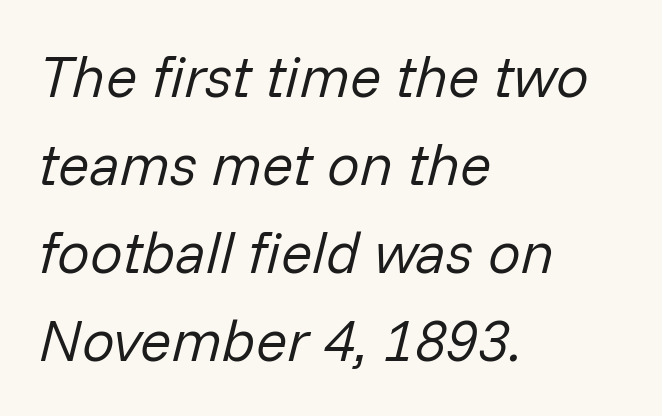
Caption: multi-line text, flush left, ragged right. There is no visible air inserted between adjacent glyphs. The space directly below the letters is spotless. The font sits on the lighter half of the weight spectrum, regular included. Does the leading feel generous? No, just average.
